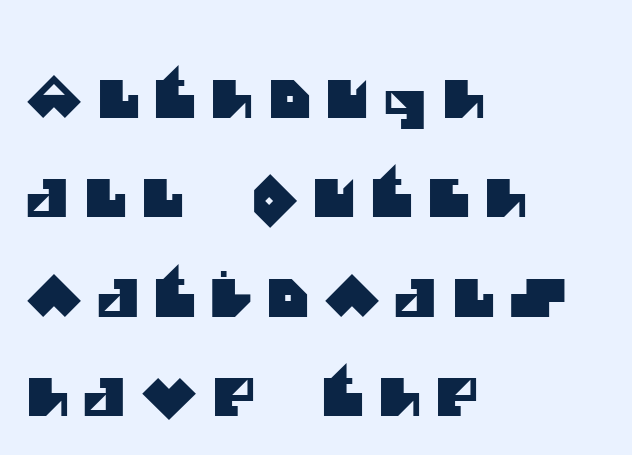
Q: Is the typeface a serif or a sans-serif typeface? A: Sans-serif.
Q: Is the text underlined? A: No.
Q: How is the paragraph aligned? A: Left-aligned.
Q: Is the spacing between letters normal or unusually wide? A: Unusually wide.
Q: Is the spacing between lines tight, normal or loose? A: Loose.
Q: Width (condensed, normal, or wide)? A: Normal.
Q: Stroke contrast? A: Medium.
Q: x-height? A: Large.
Q: Monospaced? A: No.
